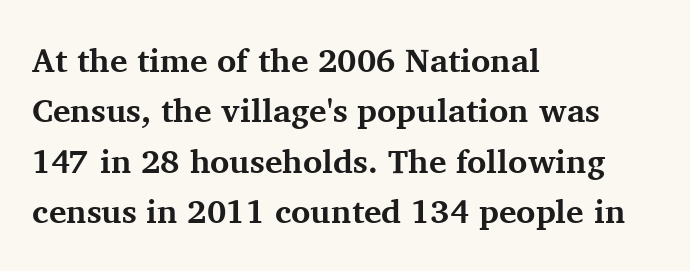
The image shows 33 px bold serif type, upright; set left-aligned, normal line spacing (1.53x), normal letter spacing, not underlined; medium stroke contrast and a medium x-height.
